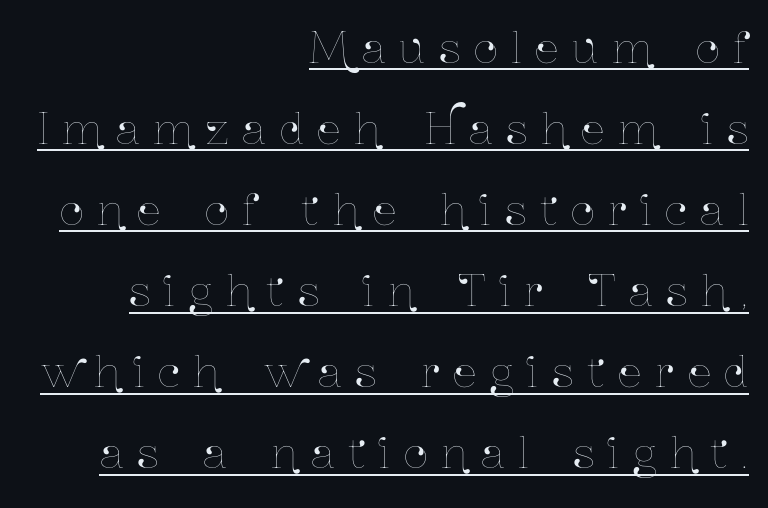
Q: Is the text italic (slanted)? A: No, it is upright.
Q: Is the text underlined? A: Yes.
Q: How is the paragraph aligned? A: Right-aligned.
Q: Is the spacing between letters normal or unusually wide? A: Unusually wide.
Q: Is the spacing between lines tight, normal or loose? A: Loose.
Q: Width (condensed, normal, or wide)? A: Condensed.
Q: Stroke contrast? A: Low.
Q: x-height? A: Medium.
Q: Monospaced? A: No.
